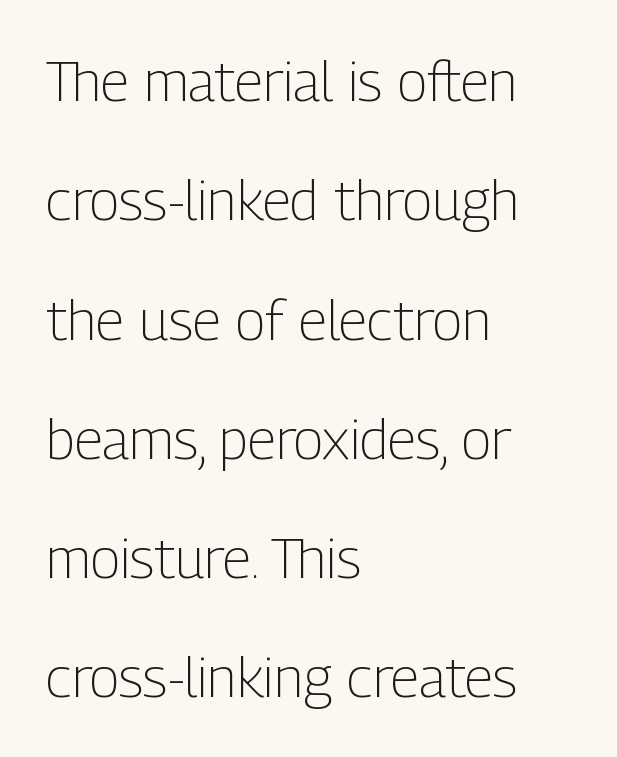
The image shows 56 px light, condensed sans-serif type, upright; set left-aligned, loose line spacing (2.13x), normal letter spacing, not underlined; low stroke contrast and a medium x-height.
